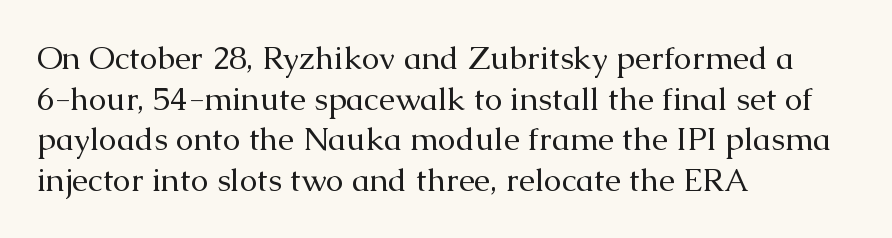
{"serif": "yes", "italic": "no", "bold": "no", "weight": "regular", "width": "normal", "stroke_contrast": "medium", "x_height": "medium", "monospaced": "no", "underline": "no", "align": "left", "line_spacing": "normal", "line_spacing_ratio": 1.27, "letter_spacing": "normal", "letter_spacing_em": 0.0, "glyph_px": 32}
